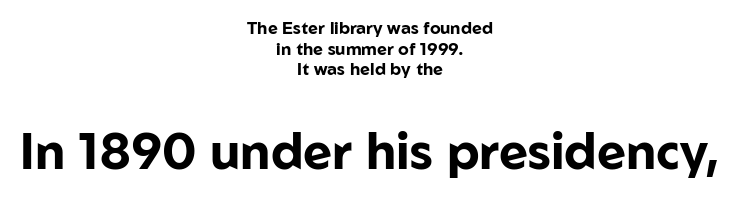
If you squint, the bottom block still reads clearly — it's the larger of the two. A typesetter would label this face a sans. The text block is weighted toward neither margin, spreading evenly from the middle. The baseline area is clear. The typesetting leans heavy: a genuine bold.
